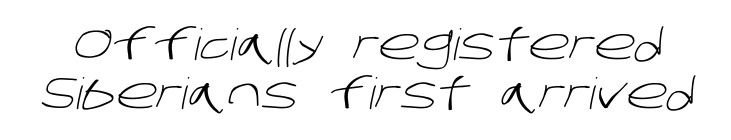
The image shows 43 px light sans-serif type; set tight line spacing (1.15x), normal letter spacing, not underlined; low stroke contrast and a large x-height.
